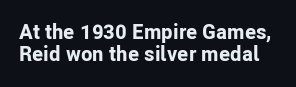
The image shows 21 px bold type, upright; set tight line spacing (1.05x), normal letter spacing, not underlined.
